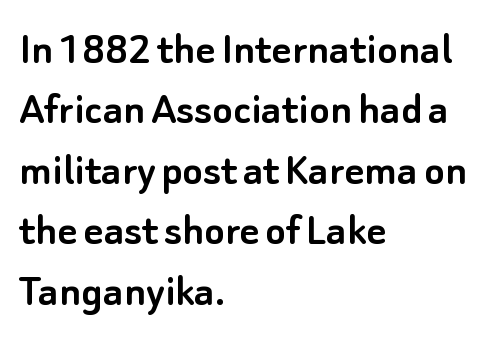
The image shows 48 px sans-serif type, upright; set left-aligned, normal line spacing (1.26x), normal letter spacing, not underlined; low stroke contrast and a small x-height.
